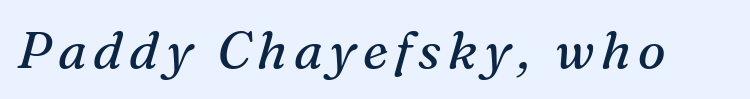
The image shows 52 px regular-weight serif type, italic (leaning right); set not underlined; medium stroke contrast and a medium x-height.
